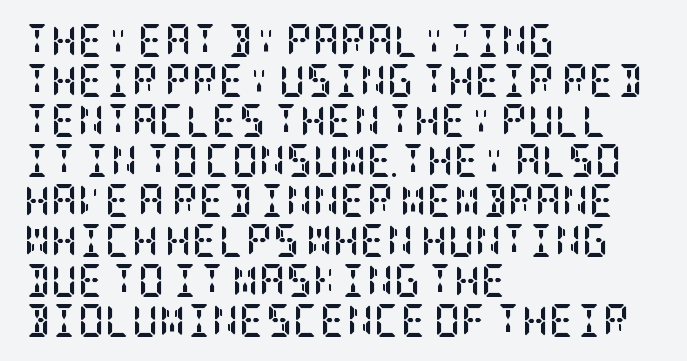
The image shows 33 px semibold, condensed serif type, upright; set left-aligned, line spacing 1.21x, normal letter spacing, not underlined; low stroke contrast and a large x-height.
